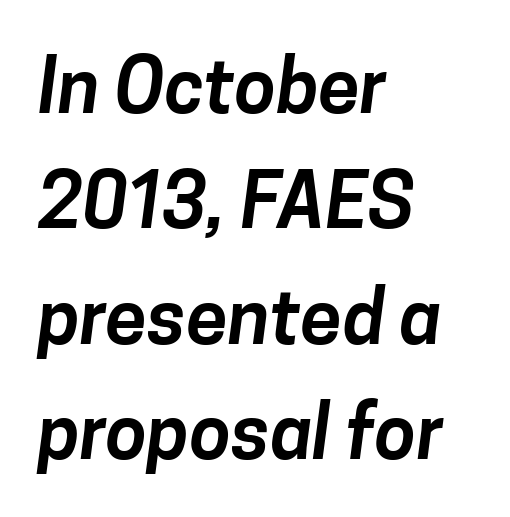
Q: Is the typeface a serif or a sans-serif typeface? A: Sans-serif.
Q: Is the text underlined? A: No.
Q: How is the paragraph aligned? A: Left-aligned.
Q: Is the spacing between letters normal or unusually wide? A: Normal.
Q: Is the spacing between lines tight, normal or loose? A: Normal.
Q: Width (condensed, normal, or wide)? A: Normal.
Q: Stroke contrast? A: Low.
Q: x-height? A: Medium.
Q: Monospaced? A: No.
